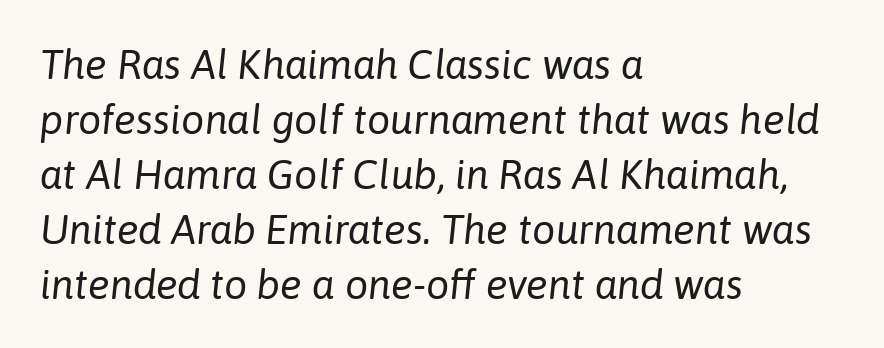
{"italic": "yes", "lean": "right", "slant_degrees": 6, "bold": "no", "weight": "regular", "width": "normal", "stroke_contrast": "low", "x_height": "medium", "monospaced": "no", "underline": "no", "align": "left", "line_spacing": "normal", "line_spacing_ratio": 1.34, "letter_spacing": "normal", "letter_spacing_em": 0.0, "glyph_px": 41}
